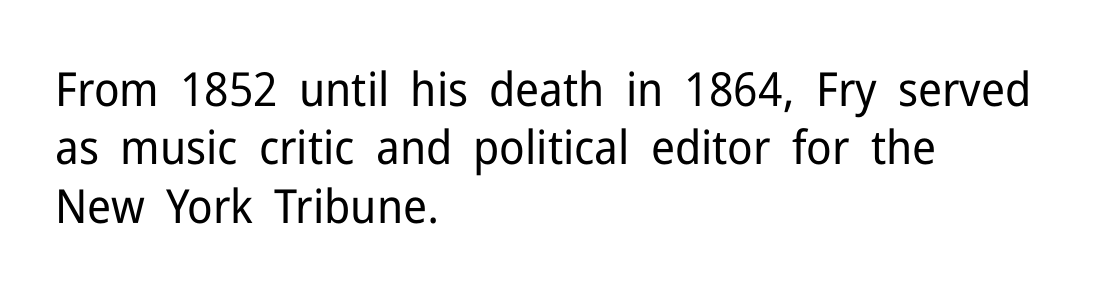
{"serif": "no", "italic": "no", "bold": "no", "weight": "regular", "width": "normal", "stroke_contrast": "low", "x_height": "medium", "monospaced": "no", "underline": "no", "align": "left", "line_spacing_ratio": 1.24, "letter_spacing": "normal", "letter_spacing_em": 0.0, "glyph_px": 47}
